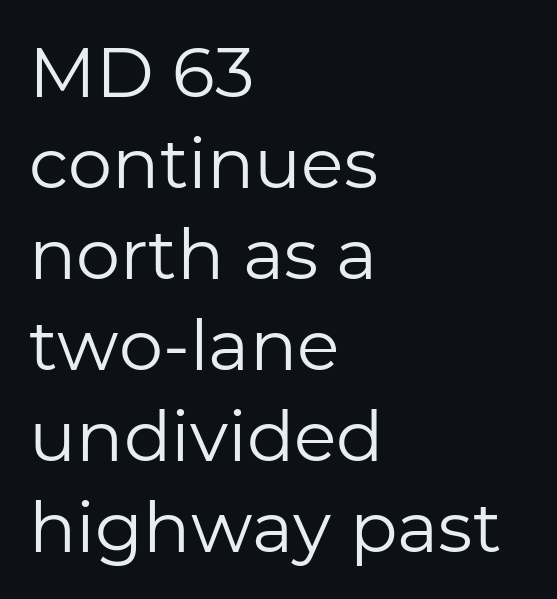
The image shows 70 px regular-weight sans-serif type, upright; set left-aligned, normal line spacing (1.3x), normal letter spacing, not underlined; low stroke contrast and a medium x-height.
